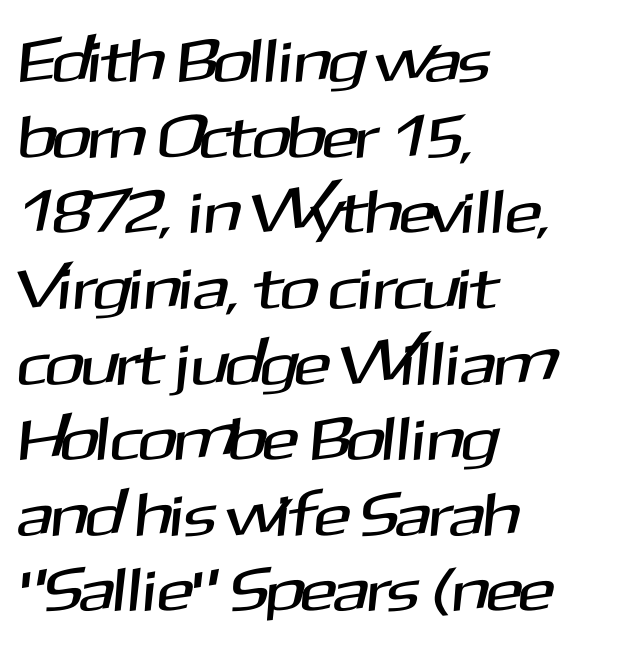
{"serif": "no", "width": "normal", "stroke_contrast": "medium", "x_height": "medium", "monospaced": "no", "underline": "no", "align": "left", "line_spacing_ratio": 1.24, "letter_spacing": "normal", "letter_spacing_em": 0.0, "glyph_px": 61}
